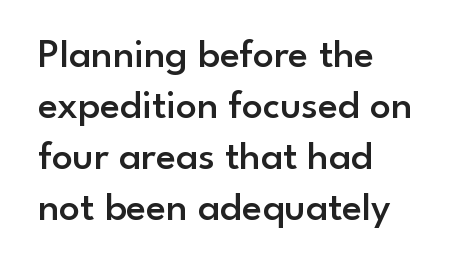
Check the space under the baseline: it is left empty. You could not count columns in this text — the font is proportionally spaced. One-word summary of the alignment: left. Emphasis by weight is partial: semibold. Nothing unusual about the tracking: characters are spaced as the font intends. The text was rendered using a sans face with plain stroke endings.
